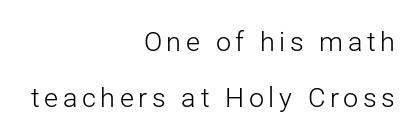
Ordinary non-slanted type is in use. Unbolded letterforms with no extra heft. One-word summary of the alignment: right. Unmarked baselines from the first word to the last. A typesetter would call this leading open, well beyond the default.
